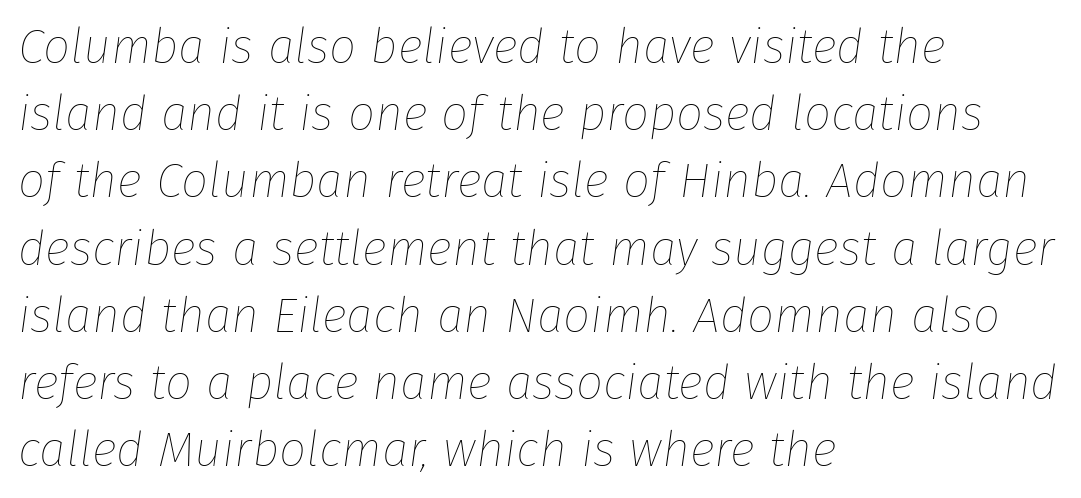
{"italic": "yes", "lean": "right", "slant_degrees": 8, "bold": "no", "weight": "thin", "width": "normal", "stroke_contrast": "low", "x_height": "medium", "monospaced": "no", "underline": "no", "align": "left", "line_spacing": "normal", "line_spacing_ratio": 1.4, "letter_spacing": "normal", "letter_spacing_em": 0.0, "glyph_px": 48}
